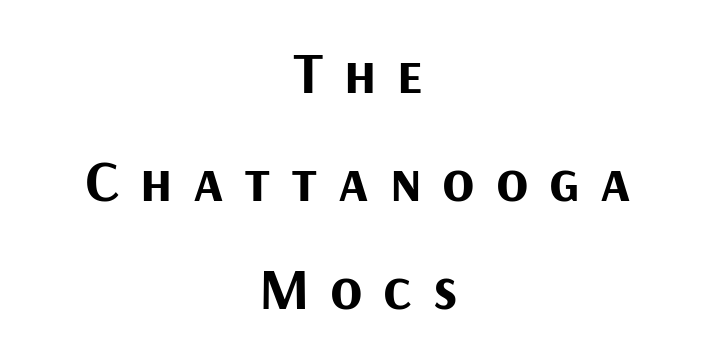
{"serif": "no", "italic": "no", "bold": "yes", "weight": "bold", "width": "normal", "stroke_contrast": "medium", "x_height": "medium", "monospaced": "no", "underline": "no", "align": "center", "line_spacing_ratio": 1.83, "letter_spacing": "wide", "letter_spacing_em": 0.35, "glyph_px": 59}
